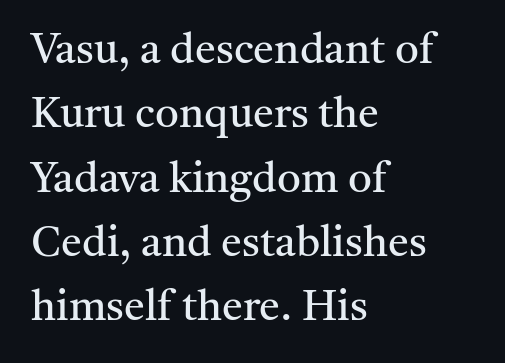
{"serif": "yes", "italic": "no", "bold": "no", "weight": "regular", "width": "normal", "stroke_contrast": "medium", "x_height": "medium", "monospaced": "no", "underline": "no", "align": "left", "line_spacing": "normal", "line_spacing_ratio": 1.53, "letter_spacing": "normal", "letter_spacing_em": 0.0, "glyph_px": 42}
